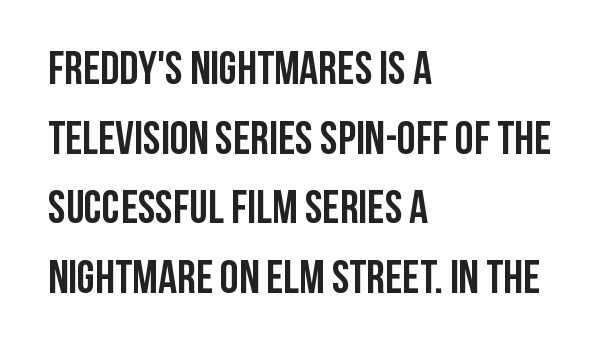
These lines are set flush left with a ragged right edge. Typesetter's note: full bold, strokes at maximum text heaviness. Observe the ordinary spacing: letters are neighbours, not strangers. Whoever set this chose a conventional vertical rhythm. Proportional: the letters do not fall into vertical columns. The glyphs in this specimen are sans serif.
